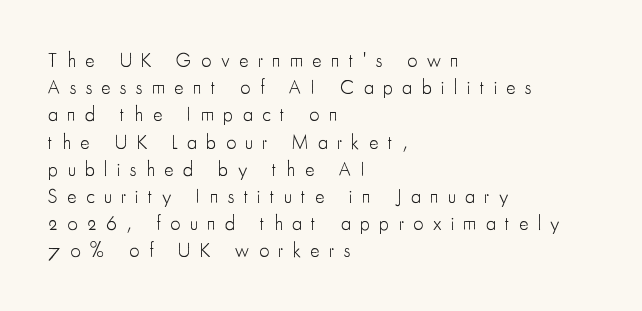
{"italic": "no", "bold": "no", "underline": "no", "align": "left", "line_spacing": "normal", "line_spacing_ratio": 1.36, "letter_spacing": "wide", "letter_spacing_em": 0.47, "glyph_px": 20}
